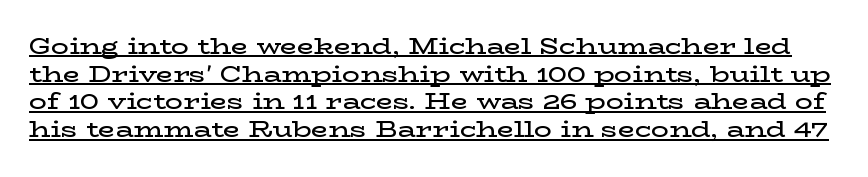
The passage shown stacks its lines at a standard gap. A roman cut, with each character standing at attention. Underlining? Definitely there. The line texture is even and compact thanks to regular tracking. Typesetter's note: demi weight, one step under bold.
